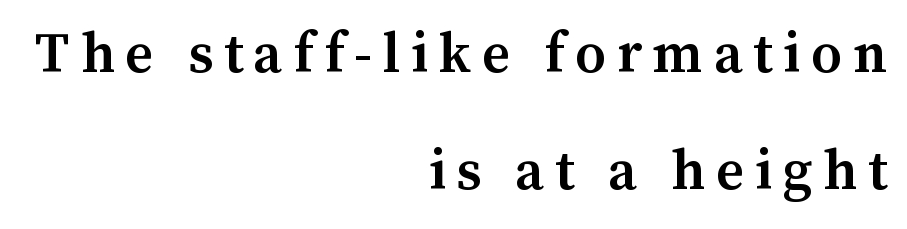
Q: Is the text bold? A: Semi-bold.
Q: Is the text italic (slanted)? A: No, it is upright.
Q: Is the typeface a serif or a sans-serif typeface? A: Serif.
Q: Is the text underlined? A: No.
Q: How is the paragraph aligned? A: Right-aligned.
Q: Is the spacing between lines tight, normal or loose? A: Loose.
Q: Width (condensed, normal, or wide)? A: Normal.
Q: Stroke contrast? A: Medium.
Q: x-height? A: Medium.
Q: Monospaced? A: No.
